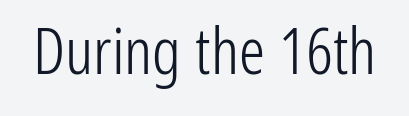
Q: Is the text bold? A: No.
Q: Is the text italic (slanted)? A: No, it is upright.
Q: Is the typeface a serif or a sans-serif typeface? A: Sans-serif.
Q: Is the text underlined? A: No.
Q: Is the spacing between letters normal or unusually wide? A: Normal.
Q: Width (condensed, normal, or wide)? A: Condensed.
Q: Stroke contrast? A: Low.
Q: x-height? A: Medium.
Q: Monospaced? A: No.
